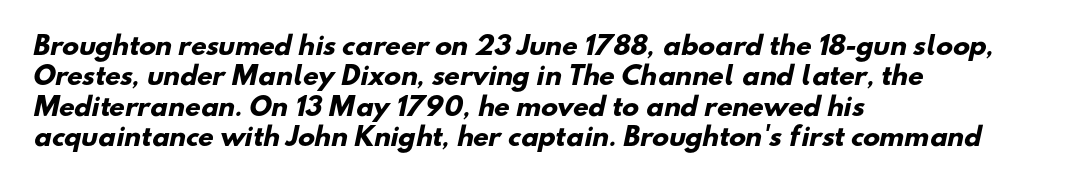
Summary of weight: heavy, a full bold. Lines of text with bare space underneath. Notice how the passage keeps a crisp vertical edge on the left only. The passage shown has conventional tracking throughout.
